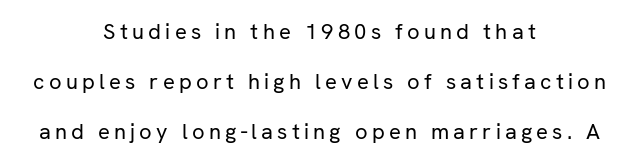
{"italic": "no", "bold": "no", "underline": "no", "align": "center", "line_spacing": "loose", "line_spacing_ratio": 2.28, "glyph_px": 22}
